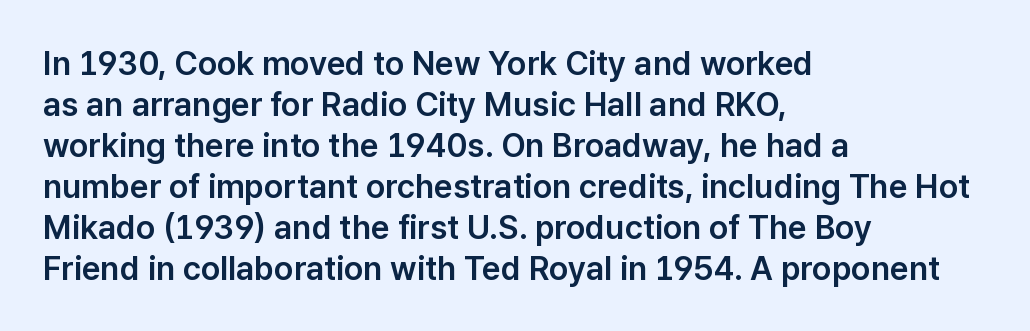
The image shows 33 px sans-serif type, upright; set left-aligned, line spacing 1.24x, normal letter spacing, not underlined; low stroke contrast and a medium x-height.
